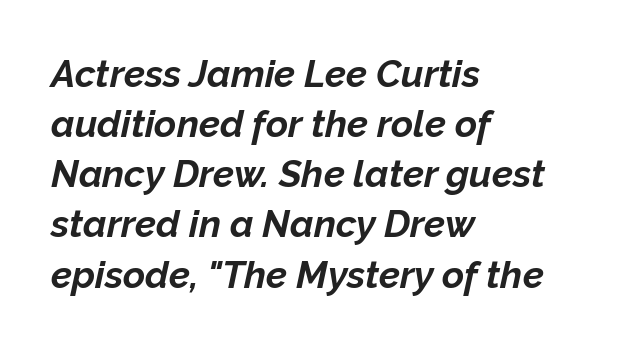
Does the weight exceed regular? Yes, all the way to bold. Lines of text with bare space underneath. The rows are spaced the way most documents space them. The axis of the letterforms is tilted away from vertical.
